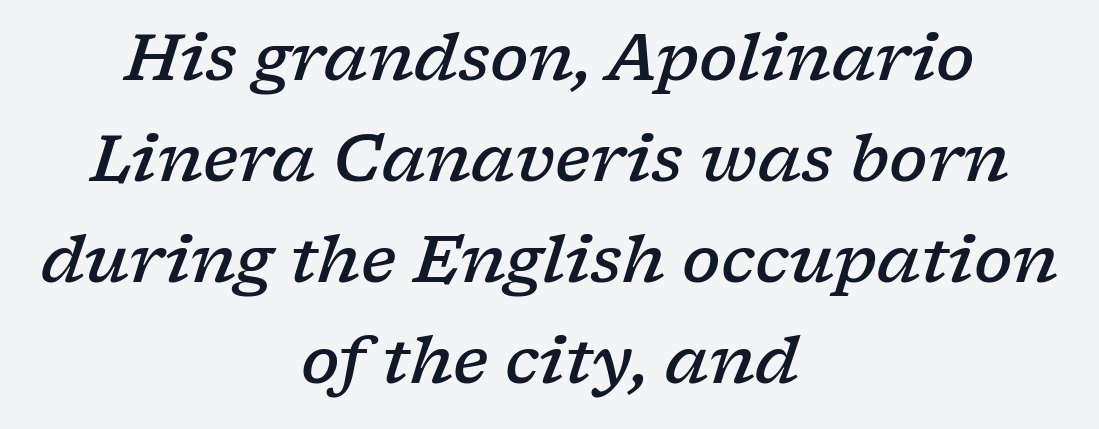
Check the space under the baseline: it is left empty. The characters display serif detailing at their extremities. Tracking value appears to be zero — textbook default spacing. This is oblique type, the kind used for emphasis or titles.
